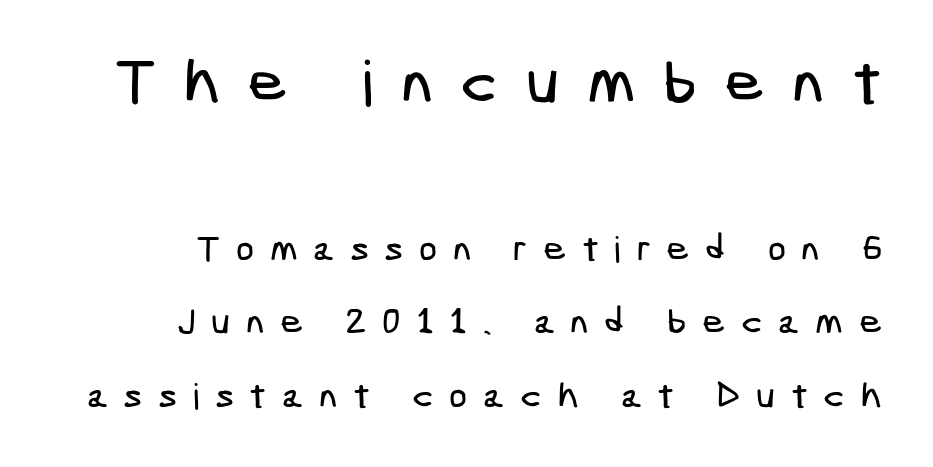
{"serif": "no", "width": "condensed", "stroke_contrast": "low", "x_height": "medium", "underline": "no", "align": "right", "line_spacing": "loose", "line_spacing_ratio": 2.05, "letter_spacing": "wide", "letter_spacing_em": 0.43, "larger_block": "first", "size_ratio": 1.75, "glyph_px": 63}
